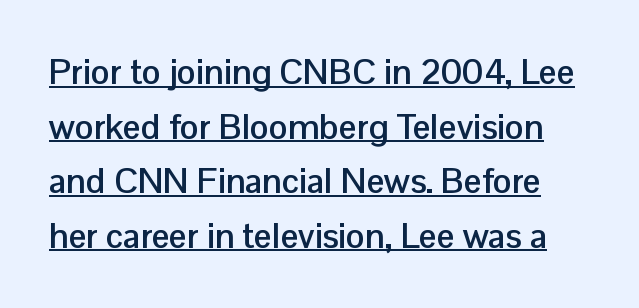
Q: Is the text bold? A: Yes.
Q: Is the text italic (slanted)? A: No, it is upright.
Q: Is the typeface a serif or a sans-serif typeface? A: Sans-serif.
Q: Is the text underlined? A: Yes.
Q: Is the spacing between letters normal or unusually wide? A: Normal.
Q: Is the spacing between lines tight, normal or loose? A: Normal.
Q: Width (condensed, normal, or wide)? A: Normal.
Q: Stroke contrast? A: Low.
Q: x-height? A: Medium.
Q: Monospaced? A: No.
